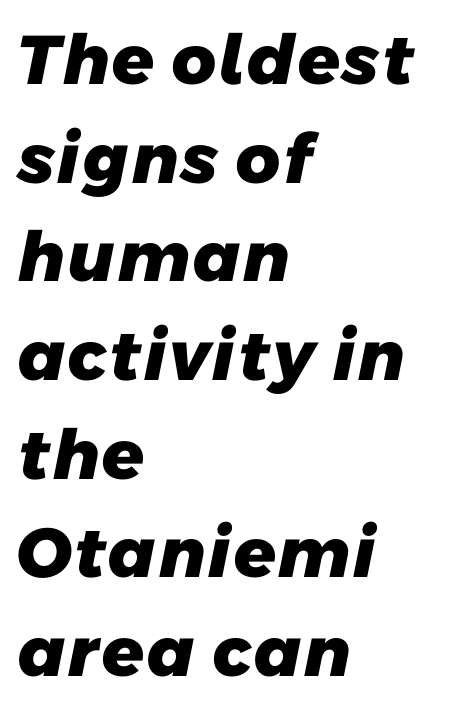
{"serif": "no", "bold": "yes", "weight": "heavy", "width": "normal", "stroke_contrast": "low", "x_height": "medium", "monospaced": "no", "underline": "no", "align": "left", "line_spacing": "normal", "line_spacing_ratio": 1.43, "letter_spacing": "normal", "letter_spacing_em": 0.0, "glyph_px": 69}
